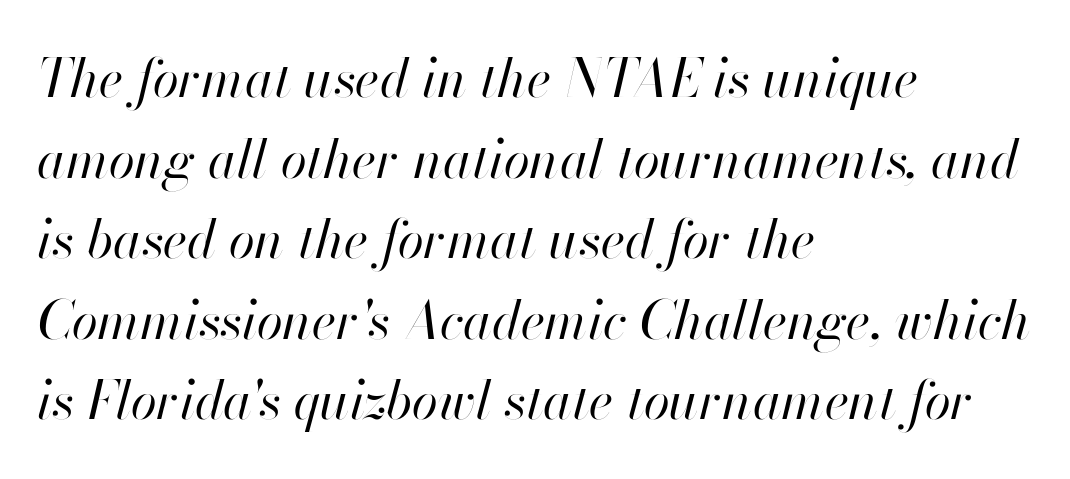
{"italic": "yes", "lean": "right", "slant_degrees": 13, "bold": "no", "weight": "regular", "width": "normal", "stroke_contrast": "high", "x_height": "small", "monospaced": "no", "underline": "no", "align": "left", "line_spacing": "normal", "line_spacing_ratio": 1.52, "letter_spacing": "normal", "letter_spacing_em": 0.0, "glyph_px": 53}
